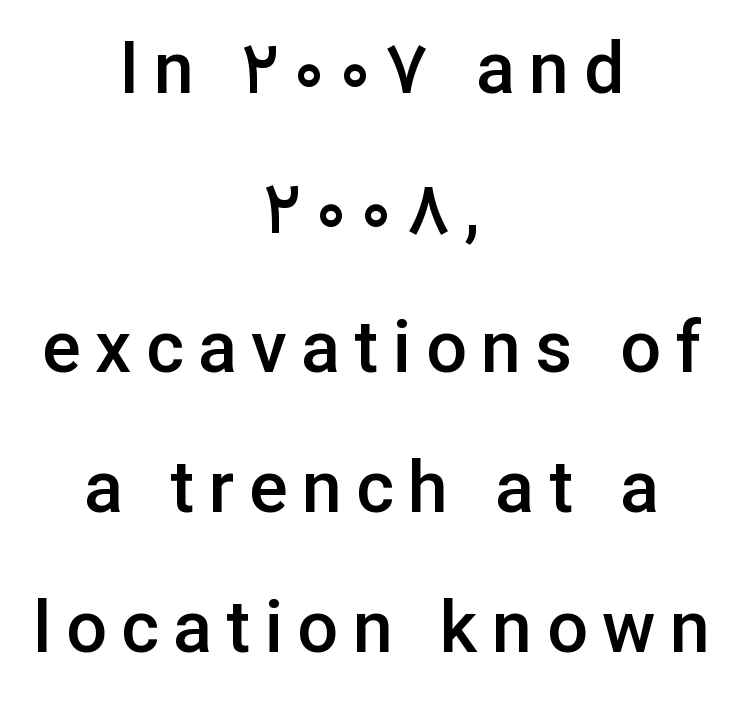
Q: Is the text bold? A: Semi-bold.
Q: Is the text italic (slanted)? A: No, it is upright.
Q: Is the typeface a serif or a sans-serif typeface? A: Sans-serif.
Q: Is the text underlined? A: No.
Q: How is the paragraph aligned? A: Centered.
Q: Is the spacing between letters normal or unusually wide? A: Unusually wide.
Q: Is the spacing between lines tight, normal or loose? A: Loose.
Q: Width (condensed, normal, or wide)? A: Normal.
Q: Stroke contrast? A: Low.
Q: x-height? A: Medium.
Q: Monospaced? A: No.
